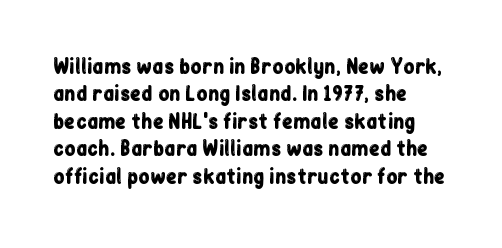
{"italic": "no", "underline": "no", "align": "left", "line_spacing": "normal", "line_spacing_ratio": 1.37, "letter_spacing": "normal", "letter_spacing_em": 0.0, "glyph_px": 20}
